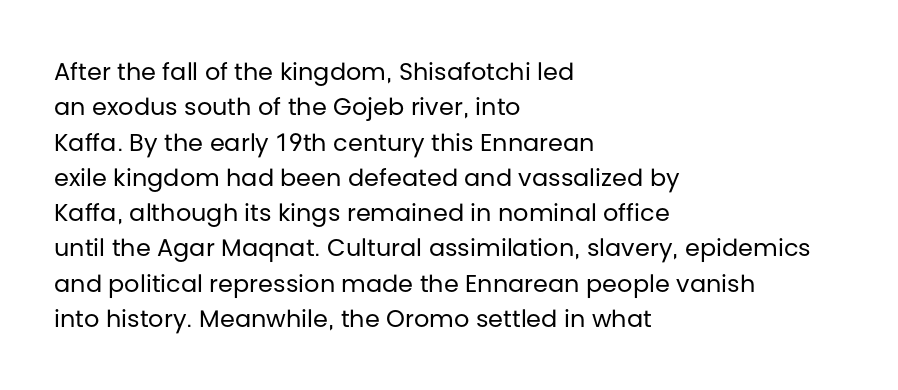
Q: Is the text bold? A: No.
Q: Is the text italic (slanted)? A: No, it is upright.
Q: Is the text underlined? A: No.
Q: How is the paragraph aligned? A: Left-aligned.
Q: Is the spacing between letters normal or unusually wide? A: Normal.
Q: Is the spacing between lines tight, normal or loose? A: Normal.
